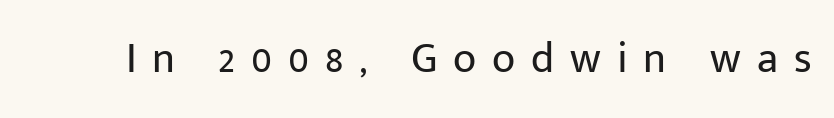
The typography opts for an upright posture over an oblique one. The space directly below the letters is spotless. The text was rendered using a sans face with plain stroke endings. The font is comparable to plain body text, perhaps lighter.
